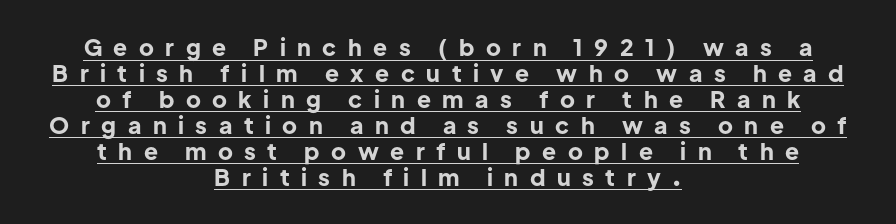
Q: Is the text bold? A: Yes.
Q: Is the text italic (slanted)? A: No, it is upright.
Q: Is the text underlined? A: Yes.
Q: How is the paragraph aligned? A: Centered.
Q: Is the spacing between letters normal or unusually wide? A: Unusually wide.
Q: Is the spacing between lines tight, normal or loose? A: Tight.
